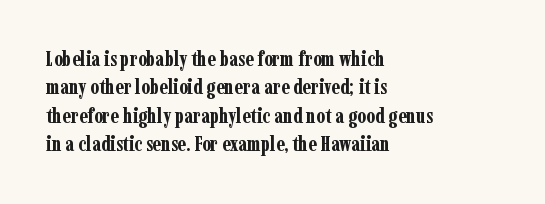
The lines in this sample share a left origin and differ only in where they stop. The block of text has a typical density, with ordinary space between rows. Posture: upright roman. The characters look thick and weighty, a clear bold. Letters rest on an invisible, unmarked baseline. There is no visible air inserted between adjacent glyphs.
